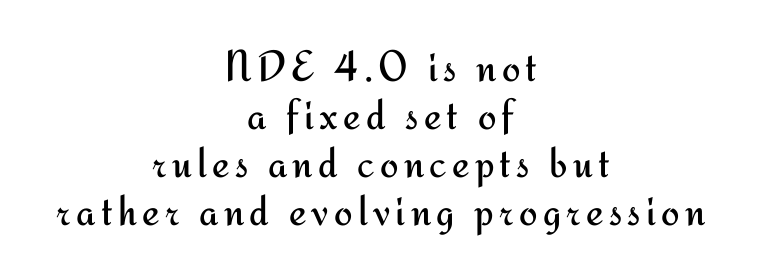
The passage shown is not bold in any degree. The passage shown is typeset with a sans-serif family. Italic? Not at all — the glyphs are vertical. A typesetter would call this proportional, since set widths differ per character. Teacher's note: observe the equal gaps on both sides — that is centered alignment. Check the space under the baseline: it is left empty.
